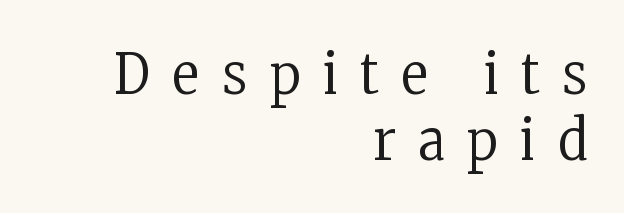
Q: Is the text bold? A: No.
Q: Is the text italic (slanted)? A: No, it is upright.
Q: Is the typeface a serif or a sans-serif typeface? A: Serif.
Q: Is the text underlined? A: No.
Q: How is the paragraph aligned? A: Right-aligned.
Q: Is the spacing between letters normal or unusually wide? A: Unusually wide.
Q: Is the spacing between lines tight, normal or loose? A: Tight.
Q: Width (condensed, normal, or wide)? A: Condensed.
Q: Stroke contrast? A: Low.
Q: x-height? A: Medium.
Q: Monospaced? A: No.
